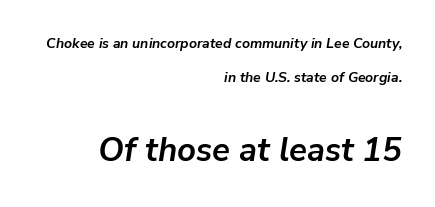
{"italic": "yes", "lean": "right", "slant_degrees": 9, "bold": "yes", "weight": "semibold", "width": "normal", "stroke_contrast": "low", "x_height": "medium", "monospaced": "no", "underline": "no", "align": "right", "line_spacing": "loose", "line_spacing_ratio": 2.42, "letter_spacing": "normal", "letter_spacing_em": 0.0, "larger_block": "second", "size_ratio": 2.36, "glyph_px": 33}
